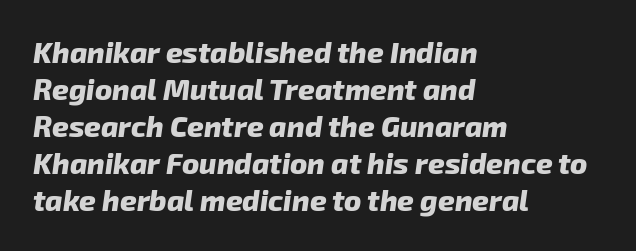
Q: Is the text bold? A: Yes.
Q: Is the typeface a serif or a sans-serif typeface? A: Sans-serif.
Q: Is the text underlined? A: No.
Q: How is the paragraph aligned? A: Left-aligned.
Q: Is the spacing between letters normal or unusually wide? A: Normal.
Q: Is the spacing between lines tight, normal or loose? A: Normal.
Q: Width (condensed, normal, or wide)? A: Normal.
Q: Stroke contrast? A: Low.
Q: x-height? A: Medium.
Q: Monospaced? A: No.
